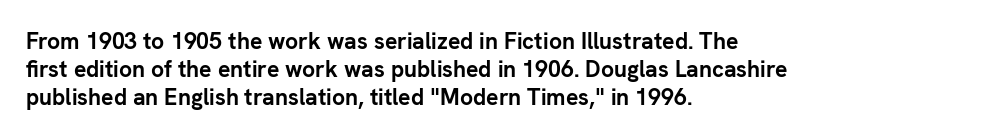
Q: Is the text bold? A: Yes.
Q: Is the text italic (slanted)? A: No, it is upright.
Q: Is the text underlined? A: No.
Q: How is the paragraph aligned? A: Left-aligned.
Q: Is the spacing between letters normal or unusually wide? A: Normal.
